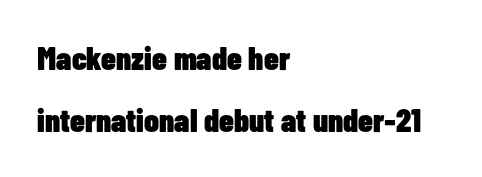
The image shows 33 px heavy, condensed sans-serif type, upright; set left-aligned, line spacing 1.89x, normal letter spacing, not underlined; low stroke contrast and a medium x-height.
